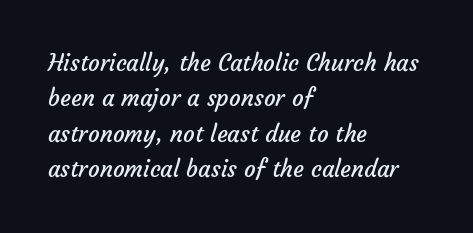
Every row of glyphs begins at an identical x-position on the left. What stands out about the letter spacing? Nothing — it is the standard amount. Regarding leading, the lines here are spaced in the standard way. Weight: in the light-to-regular range. The space directly below the letters is spotless.
